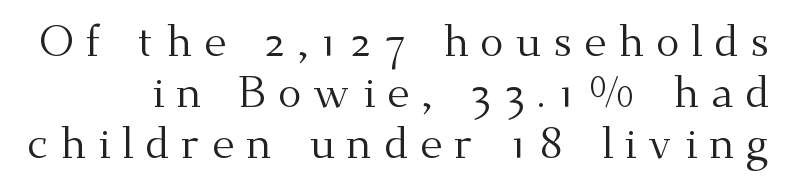
The passage shown is typed in a proportional face where columns would drift. Italic: no, the glyphs are upright roman. Unbolded letterforms with no extra heft. The rendering inserts visible extra space after every character. Type style note: has serifs. The words here are not underlined.
